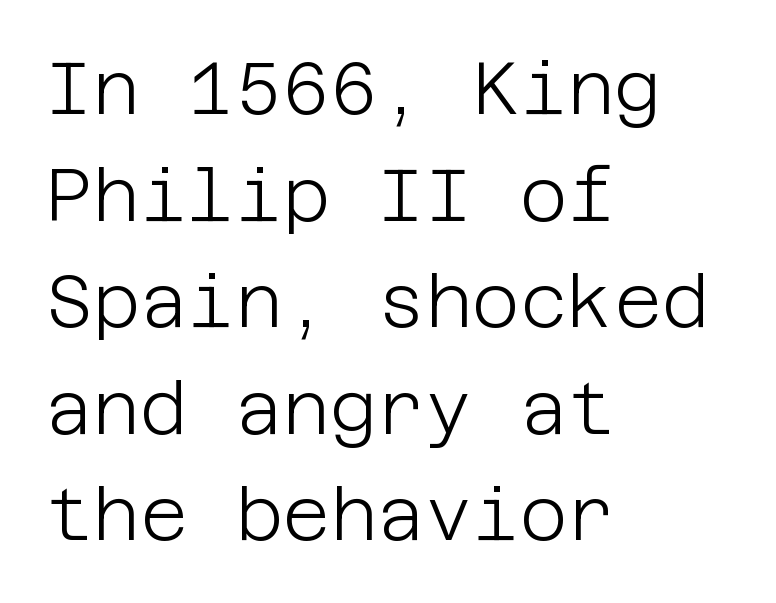
Is the stroke heavy? The answer is a plain regular-or-lighter. Vertically, the passage feels balanced, rows spaced as you'd expect. The letters sit at their default tracking, neither squeezed nor spread. Observe the absence of serifs on each vertical stroke in this sample. Characters remain perfectly vertical along every line. Casual observation: everything's shoved over to the left.
